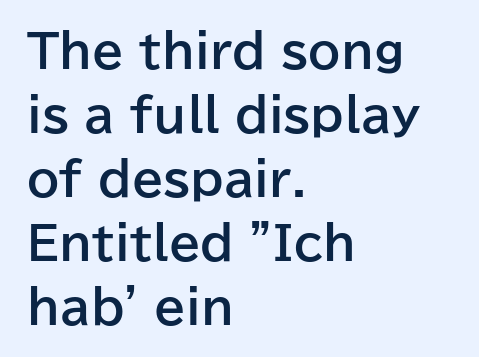
Q: Is the text bold? A: Yes.
Q: Is the text italic (slanted)? A: No, it is upright.
Q: Is the typeface a serif or a sans-serif typeface? A: Sans-serif.
Q: Is the text underlined? A: No.
Q: How is the paragraph aligned? A: Left-aligned.
Q: Is the spacing between letters normal or unusually wide? A: Normal.
Q: Is the spacing between lines tight, normal or loose? A: Normal.
Q: Width (condensed, normal, or wide)? A: Normal.
Q: Stroke contrast? A: Low.
Q: x-height? A: Medium.
Q: Monospaced? A: No.
